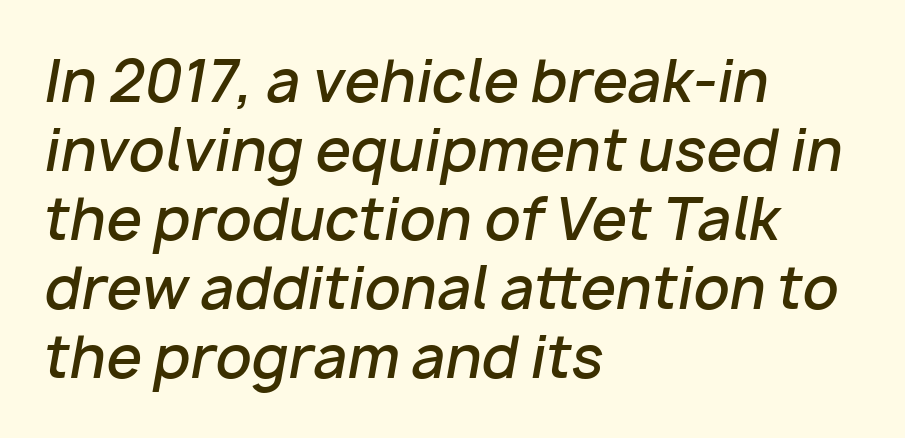
Q: Is the text bold? A: Semi-bold.
Q: Is the text italic (slanted)? A: Yes, it leans right by about 10 degrees.
Q: Is the text underlined? A: No.
Q: How is the paragraph aligned? A: Left-aligned.
Q: Is the spacing between letters normal or unusually wide? A: Normal.
Q: Width (condensed, normal, or wide)? A: Normal.
Q: Stroke contrast? A: Low.
Q: x-height? A: Medium.
Q: Monospaced? A: No.
